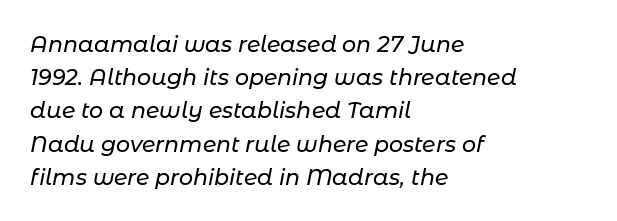
{"italic": "yes", "lean": "right", "slant_degrees": 11, "underline": "no", "align": "left", "line_spacing": "normal", "line_spacing_ratio": 1.51, "letter_spacing": "normal", "letter_spacing_em": 0.0, "glyph_px": 22}
